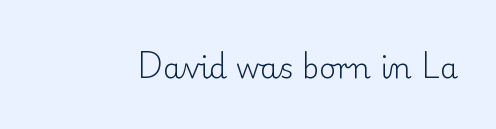
{"italic": "no", "bold": "no", "weight": "light", "width": "normal", "stroke_contrast": "low", "x_height": "small", "monospaced": "no", "underline": "no", "letter_spacing": "normal", "letter_spacing_em": 0.0, "glyph_px": 29}
